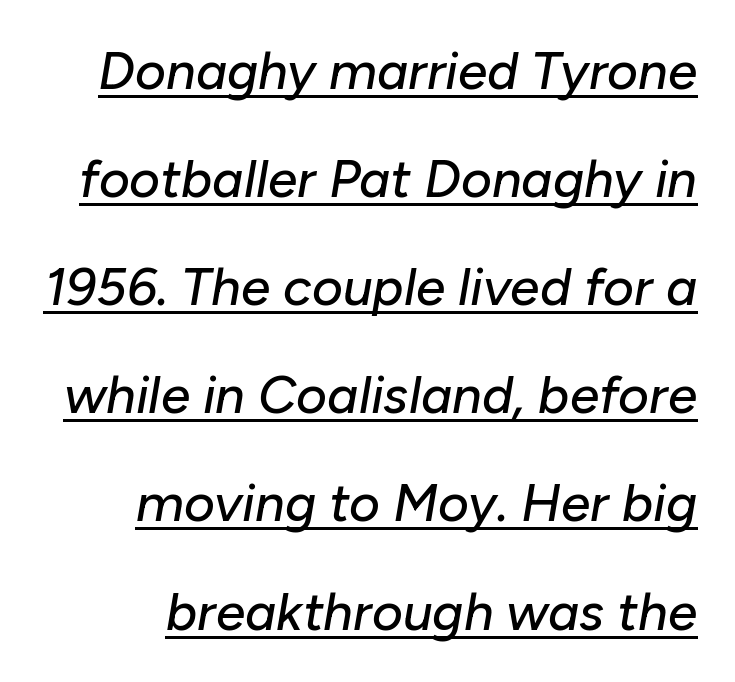
Each line of the rendering has a horizontal stroke beneath the glyphs. Is the letter spacing exaggerated? No — it looks like the ordinary default. A typesetter would call this proportional, since set widths differ per character. These lines were composed using italics. These lines stand farther apart than default settings would place them.
